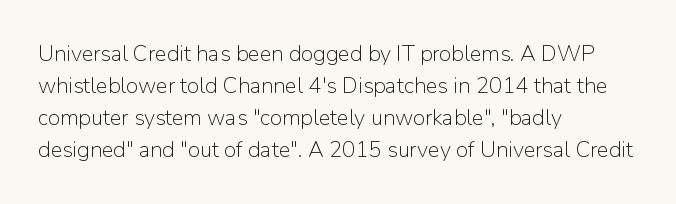
Q: Is the text bold? A: No.
Q: Is the text italic (slanted)? A: No, it is upright.
Q: Is the text underlined? A: No.
Q: How is the paragraph aligned? A: Left-aligned.
Q: Is the spacing between letters normal or unusually wide? A: Normal.
Q: Is the spacing between lines tight, normal or loose? A: Normal.
